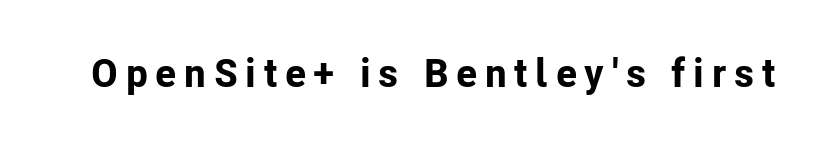
{"serif": "no", "italic": "no", "bold": "yes", "weight": "bold", "width": "normal", "stroke_contrast": "low", "x_height": "medium", "monospaced": "no", "underline": "no", "glyph_px": 40}
